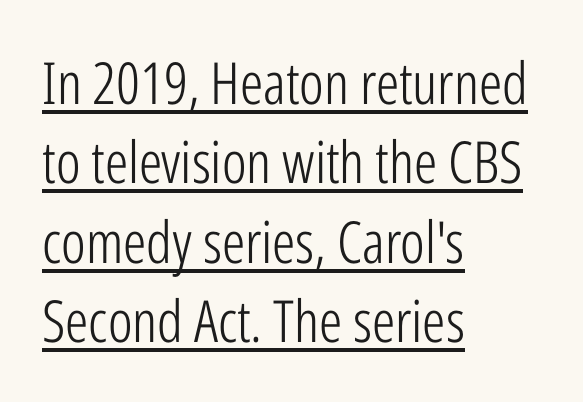
The typeface has the unassuming heft of standard copy or less. All the whitespace from short lines collects on the right. The typeface chosen for these lines omits serifs. Proportional: the letters do not fall into vertical columns. This is roman type, the default non-slanted kind.
